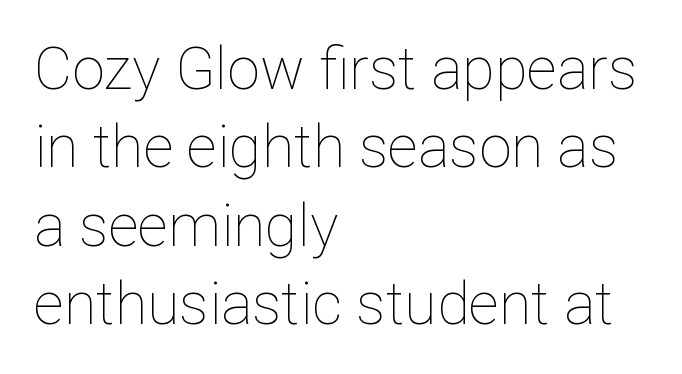
Q: Is the text bold? A: No.
Q: Is the text italic (slanted)? A: No, it is upright.
Q: Is the text underlined? A: No.
Q: How is the paragraph aligned? A: Left-aligned.
Q: Is the spacing between letters normal or unusually wide? A: Normal.
Q: Is the spacing between lines tight, normal or loose? A: Normal.
Q: Width (condensed, normal, or wide)? A: Normal.
Q: Stroke contrast? A: Low.
Q: x-height? A: Medium.
Q: Monospaced? A: No.
